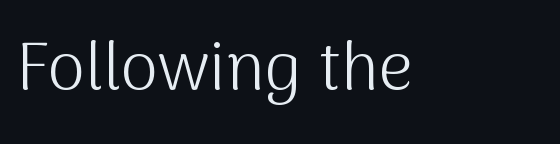
The image shows 68 px light sans-serif type, upright; set normal letter spacing, not underlined; medium stroke contrast and a medium x-height.
